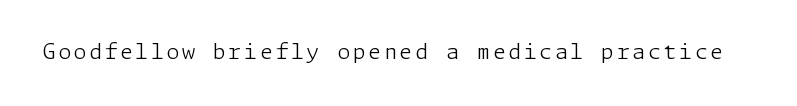
Nope, not italic — everything's standing straight. Weight: regular or lighter. This rendering features lettering with no underline.
